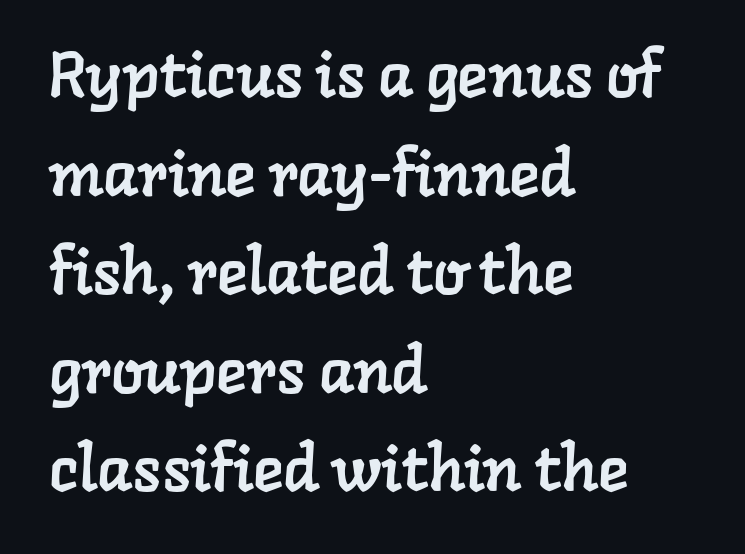
Q: Is the typeface a serif or a sans-serif typeface? A: Serif.
Q: Is the text underlined? A: No.
Q: How is the paragraph aligned? A: Left-aligned.
Q: Is the spacing between letters normal or unusually wide? A: Normal.
Q: Is the spacing between lines tight, normal or loose? A: Normal.
Q: Width (condensed, normal, or wide)? A: Normal.
Q: Stroke contrast? A: Low.
Q: x-height? A: Medium.
Q: Monospaced? A: No.
